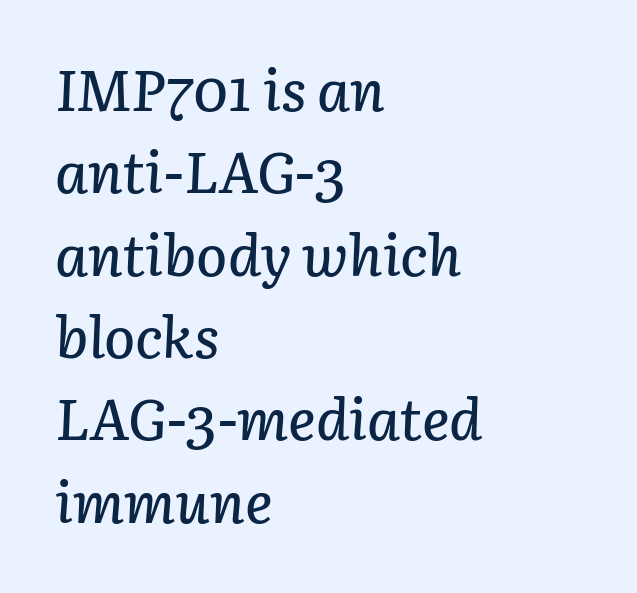
Q: Is the text italic (slanted)? A: Yes, it leans right by about 3 degrees.
Q: Is the text underlined? A: No.
Q: How is the paragraph aligned? A: Left-aligned.
Q: Is the spacing between letters normal or unusually wide? A: Normal.
Q: Is the spacing between lines tight, normal or loose? A: Normal.
Q: Width (condensed, normal, or wide)? A: Normal.
Q: Stroke contrast? A: Low.
Q: x-height? A: Medium.
Q: Monospaced? A: No.
